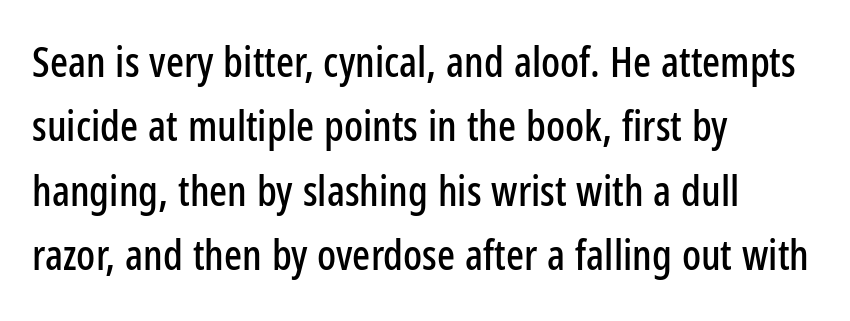
The image shows 42 px condensed sans-serif type, upright; set left-aligned, normal line spacing (1.53x), normal letter spacing, not underlined; low stroke contrast and a medium x-height.
